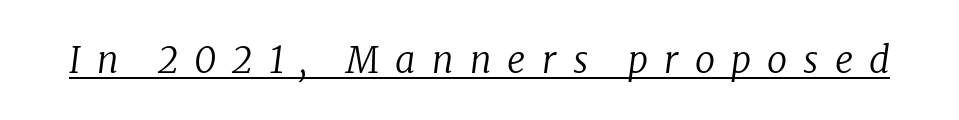
Q: Is the text bold? A: No.
Q: Is the text italic (slanted)? A: Yes, it leans right by about 8 degrees.
Q: Is the typeface a serif or a sans-serif typeface? A: Serif.
Q: Is the text underlined? A: Yes.
Q: Is the spacing between letters normal or unusually wide? A: Unusually wide.
Q: Width (condensed, normal, or wide)? A: Normal.
Q: Stroke contrast? A: Low.
Q: x-height? A: Medium.
Q: Monospaced? A: No.
